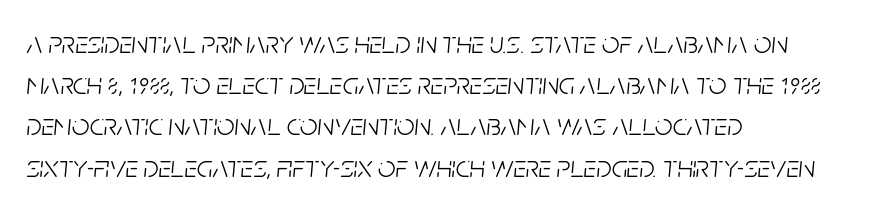
{"italic": "yes", "lean": "right", "slant_degrees": 5, "bold": "no", "weight": "light", "width": "condensed", "stroke_contrast": "low", "x_height": "large", "monospaced": "no", "underline": "no", "align": "left", "line_spacing": "normal", "line_spacing_ratio": 1.33, "letter_spacing": "normal", "letter_spacing_em": 0.0, "glyph_px": 31}
